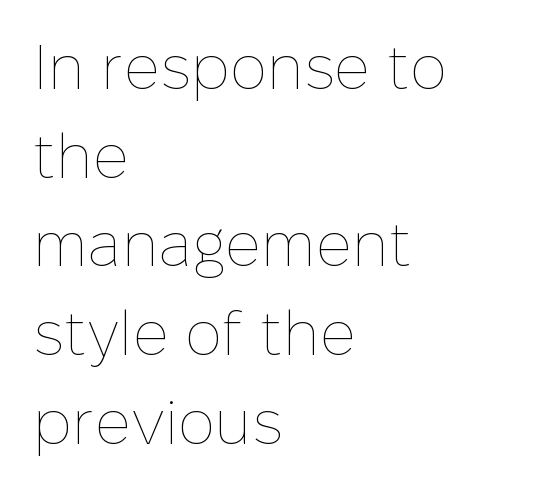
{"italic": "no", "bold": "no", "weight": "thin", "width": "normal", "stroke_contrast": "low", "x_height": "medium", "monospaced": "no", "underline": "no", "align": "left", "line_spacing": "normal", "line_spacing_ratio": 1.43, "letter_spacing": "normal", "letter_spacing_em": 0.0, "glyph_px": 62}
